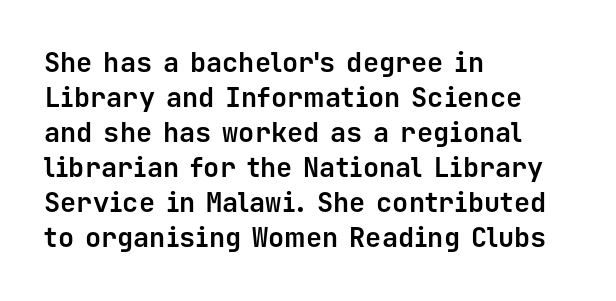
{"italic": "no", "bold": "yes", "underline": "no", "align": "left", "line_spacing": "normal", "line_spacing_ratio": 1.3, "letter_spacing": "normal", "letter_spacing_em": 0.0, "glyph_px": 27}
